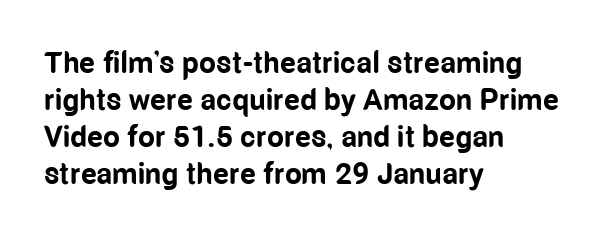
{"serif": "no", "italic": "no", "bold": "yes", "weight": "bold", "width": "condensed", "stroke_contrast": "low", "x_height": "medium", "monospaced": "no", "underline": "no", "align": "left", "line_spacing_ratio": 1.23, "letter_spacing": "normal", "letter_spacing_em": 0.0, "glyph_px": 30}
